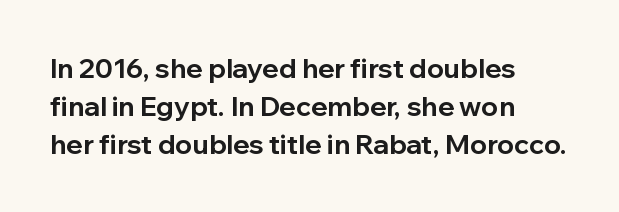
The image shows 27 px bold type, upright; set left-aligned, normal line spacing (1.41x), normal letter spacing, not underlined.
